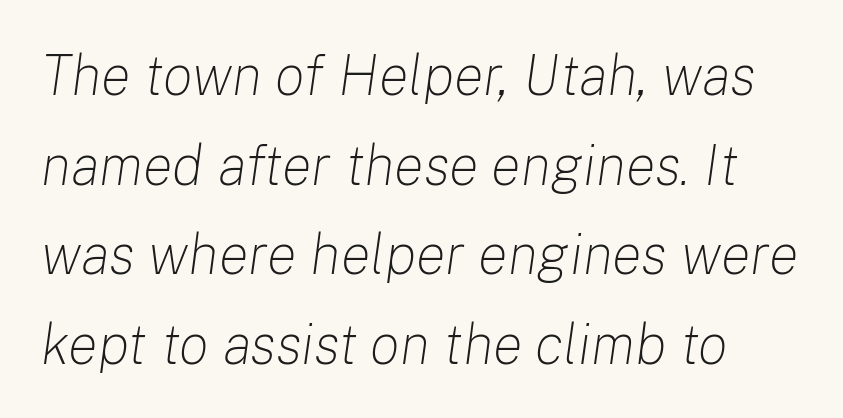
Q: Is the text bold? A: No.
Q: Is the text italic (slanted)? A: Yes, it leans right by about 8 degrees.
Q: Is the text underlined? A: No.
Q: Is the spacing between letters normal or unusually wide? A: Normal.
Q: Is the spacing between lines tight, normal or loose? A: Normal.
Q: Width (condensed, normal, or wide)? A: Normal.
Q: Stroke contrast? A: Low.
Q: x-height? A: Medium.
Q: Monospaced? A: No.
